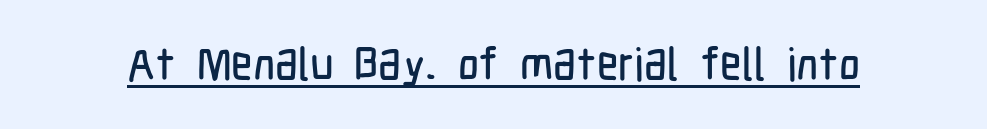
{"serif": "no", "italic": "no", "width": "condensed", "stroke_contrast": "low", "x_height": "medium", "monospaced": "no", "underline": "yes", "letter_spacing": "normal", "letter_spacing_em": 0.0, "glyph_px": 46}
